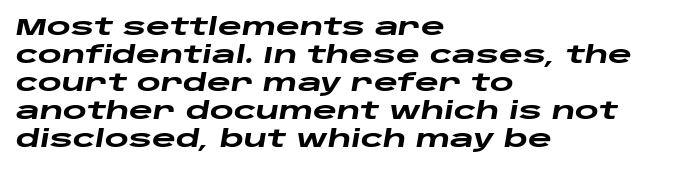
Q: Is the text bold? A: Yes.
Q: Is the text italic (slanted)? A: Yes, it leans right by about 10 degrees.
Q: Is the text underlined? A: No.
Q: How is the paragraph aligned? A: Left-aligned.
Q: Is the spacing between letters normal or unusually wide? A: Normal.
